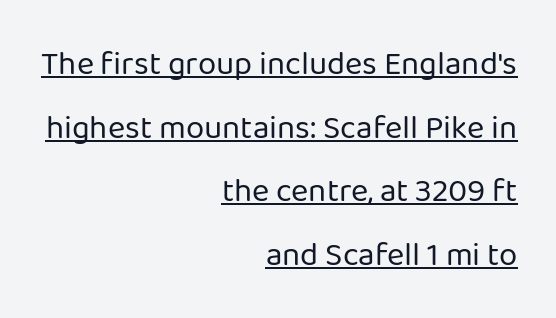
Baseline-to-baseline distance is far greater than the letter height. Each letter keeps its own natural width here, so spacing adapts to shape. This is roman type, the default non-slanted kind. This sample carries an underscore along the baseline area.
